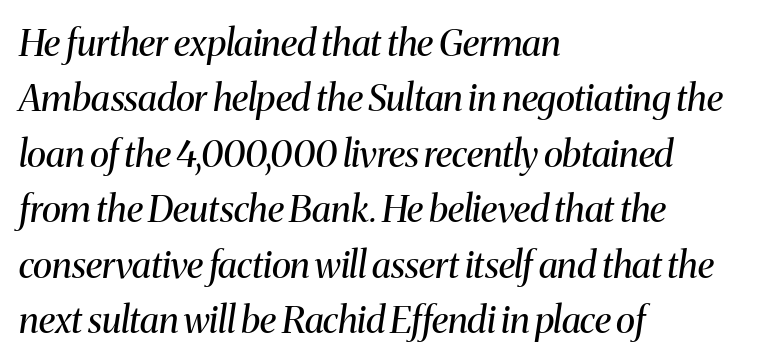
Q: Is the text bold? A: No.
Q: Is the text italic (slanted)? A: Yes, it leans right by about 8 degrees.
Q: Is the typeface a serif or a sans-serif typeface? A: Serif.
Q: Is the text underlined? A: No.
Q: How is the paragraph aligned? A: Left-aligned.
Q: Is the spacing between letters normal or unusually wide? A: Normal.
Q: Is the spacing between lines tight, normal or loose? A: Normal.
Q: Width (condensed, normal, or wide)? A: Normal.
Q: Stroke contrast? A: Medium.
Q: x-height? A: Medium.
Q: Monospaced? A: No.
